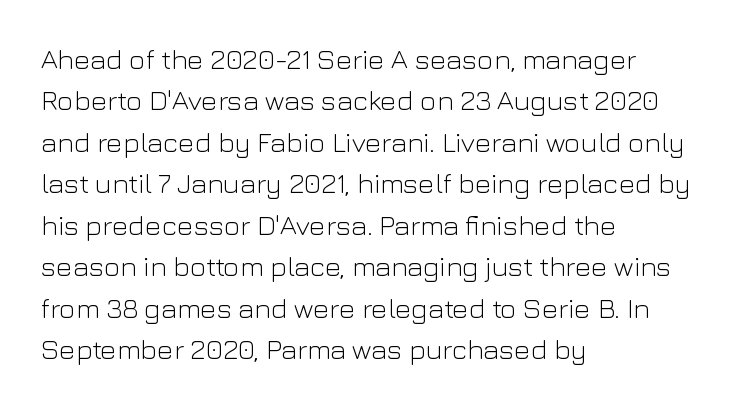
A light-to-regular cut is what we see here. To sum up the face: it is a sans, with no serifs. Looks like regular typesetting: each glyph gets only the width it needs. Unlike italic type, these characters show no tilt at all.
